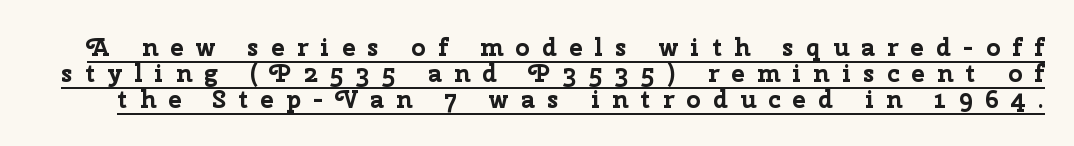
Upright lettering throughout. The letters are spread apart with noticeably loose tracking. These characters rest on top of a visible drawn line. What's the leading like? Squeezed, with rows nearly overlapping.
